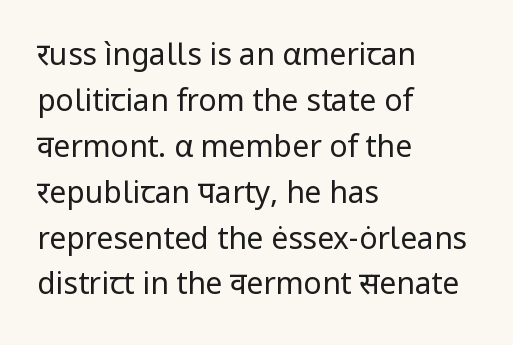
The block of text has a typical density, with ordinary space between rows. A typesetter would call this proportional, since set widths differ per character. Standard letterfit; no display-style spreading of the glyphs. This rendering employs a face without finishing strokes, i.e., a sans-serif. Every stem runs plumb, perpendicular to the baseline.
